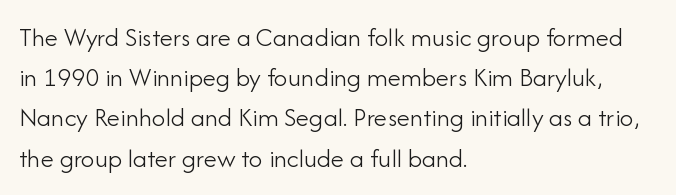
Q: Is the text bold? A: No.
Q: Is the text italic (slanted)? A: No, it is upright.
Q: Is the text underlined? A: No.
Q: How is the paragraph aligned? A: Left-aligned.
Q: Is the spacing between letters normal or unusually wide? A: Normal.
Q: Is the spacing between lines tight, normal or loose? A: Normal.
